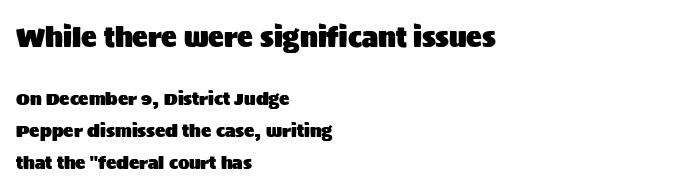
Large over small — that's the arrangement of the two blocks here. The text block is weighted toward the left margin, trailing off unevenly rightward. Any mark beneath the type? The region is blank. Posture: upright roman. There is no visible air inserted between adjacent glyphs.
